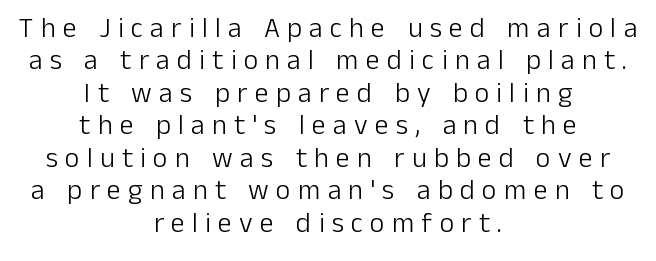
{"serif": "no", "italic": "no", "bold": "no", "weight": "light", "width": "normal", "stroke_contrast": "low", "x_height": "medium", "monospaced": "no", "underline": "no", "align": "center", "line_spacing_ratio": 1.16, "letter_spacing": "wide", "letter_spacing_em": 0.26, "glyph_px": 28}
